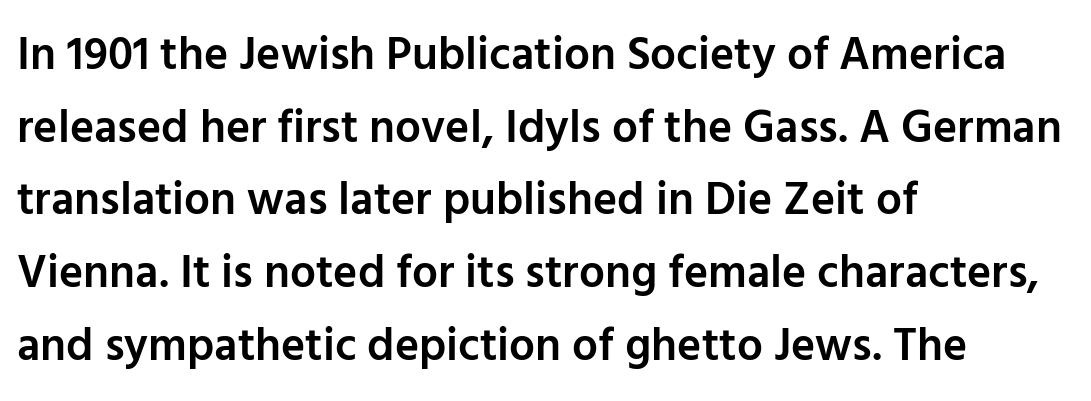
{"serif": "no", "italic": "no", "bold": "semi", "weight": "semibold", "width": "normal", "stroke_contrast": "low", "x_height": "medium", "monospaced": "no", "underline": "no", "align": "left", "line_spacing": "normal", "line_spacing_ratio": 1.58, "letter_spacing": "normal", "letter_spacing_em": 0.0, "glyph_px": 46}
